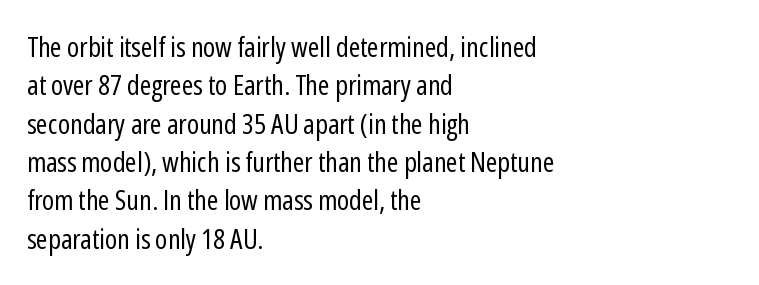
The lettering stays uniformly vertical, giving the passage a roman look. Typeset ragged right — the left edge is the straight one. The typesetting does not lean heavy: it is not bold. Spacing between characters is what you'd get straight out of the box.
